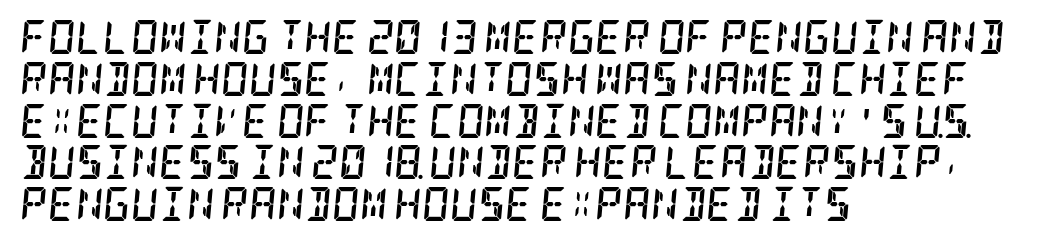
The image shows 34 px semibold, condensed serif type, italic (leaning right); set left-aligned, line spacing 1.23x, normal letter spacing, not underlined; low stroke contrast and a large x-height.
